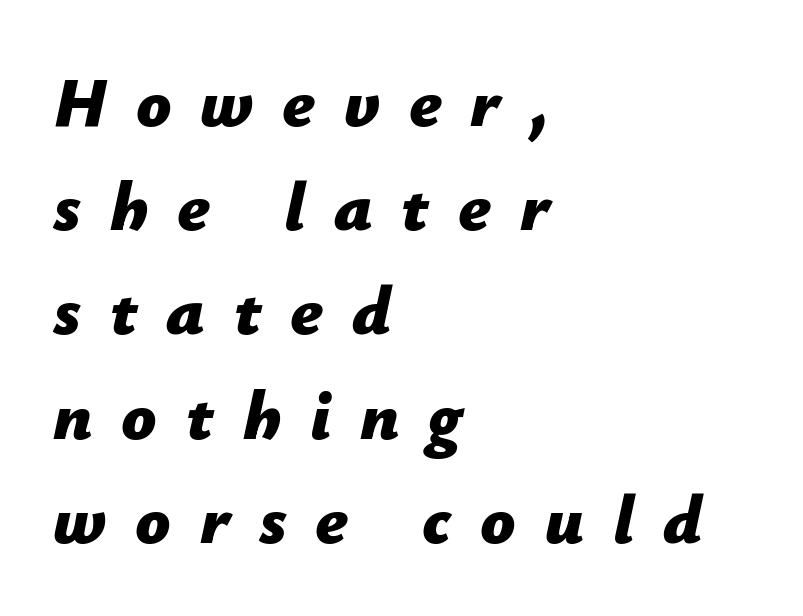
Q: Is the text bold? A: Yes.
Q: Is the text italic (slanted)? A: Yes, it leans right by about 12 degrees.
Q: Is the text underlined? A: No.
Q: How is the paragraph aligned? A: Left-aligned.
Q: Is the spacing between letters normal or unusually wide? A: Unusually wide.
Q: Is the spacing between lines tight, normal or loose? A: Normal.
Q: Width (condensed, normal, or wide)? A: Normal.
Q: Stroke contrast? A: Low.
Q: x-height? A: Medium.
Q: Monospaced? A: No.
